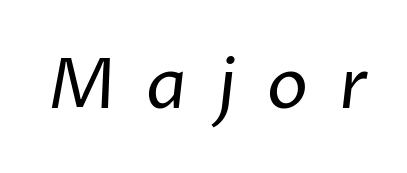
Q: Is the text bold? A: No.
Q: Is the typeface a serif or a sans-serif typeface? A: Sans-serif.
Q: Is the text underlined? A: No.
Q: Is the spacing between letters normal or unusually wide? A: Unusually wide.
Q: Width (condensed, normal, or wide)? A: Normal.
Q: Stroke contrast? A: Low.
Q: x-height? A: Medium.
Q: Monospaced? A: No.
